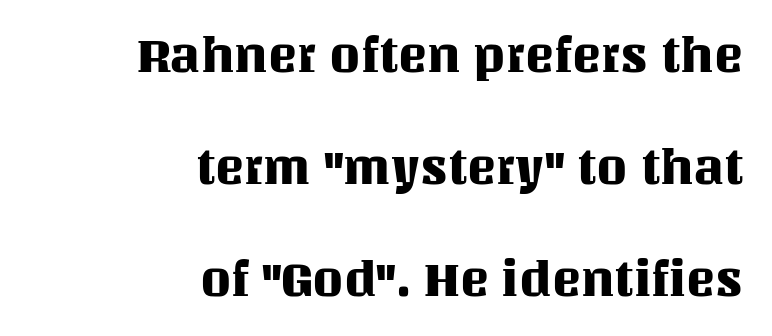
{"italic": "no", "width": "normal", "stroke_contrast": "medium", "x_height": "large", "monospaced": "no", "underline": "no", "align": "right", "line_spacing": "loose", "line_spacing_ratio": 2.29, "letter_spacing": "normal", "letter_spacing_em": 0.0, "glyph_px": 49}
